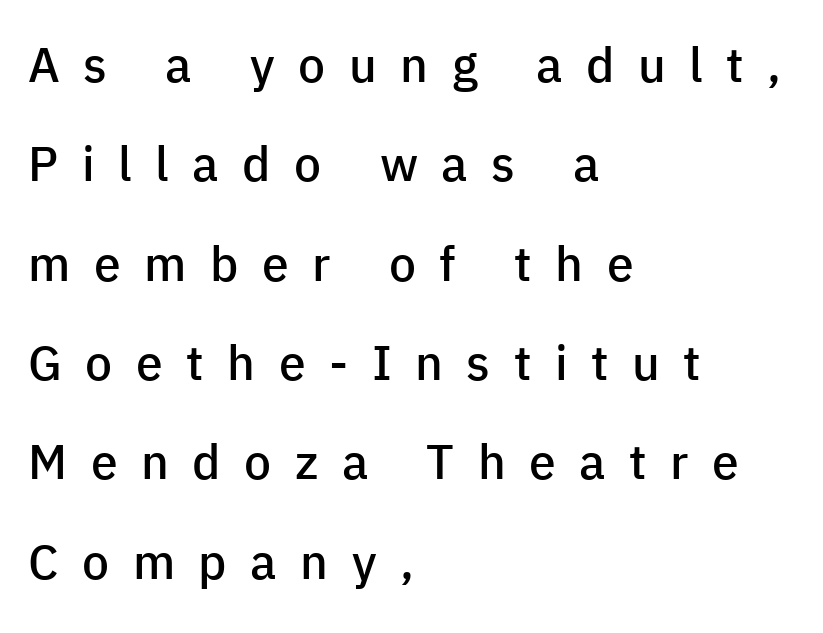
Style check: upright. Where is the straight margin? On the left. The sample has been set in demibold, a notch under bold. Someone cranked the tracking dial way up on this one. Rule under the text: the space is simply empty. You could not count columns in this text — the font is proportionally spaced.
